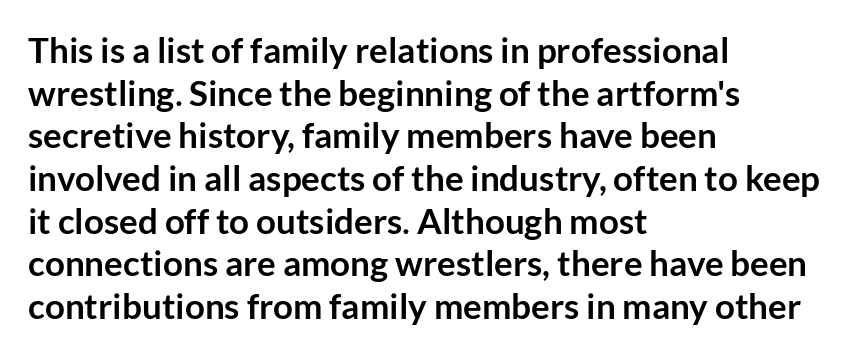
The gaps between neighbouring characters are ordinary and unremarkable. Typographic density is high because the face is bold. The zone under the glyphs is completely vacant. The setting favours the left margin, as ordinary paragraphs usually do. The lettering holds an erect, upright posture throughout.
